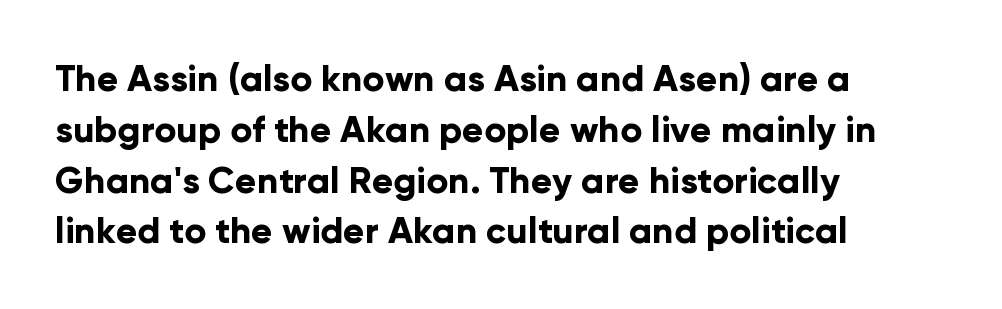
{"serif": "no", "italic": "no", "bold": "yes", "weight": "bold", "width": "normal", "stroke_contrast": "low", "x_height": "medium", "monospaced": "no", "underline": "no", "align": "left", "line_spacing": "normal", "line_spacing_ratio": 1.41, "letter_spacing": "normal", "letter_spacing_em": 0.0, "glyph_px": 36}
